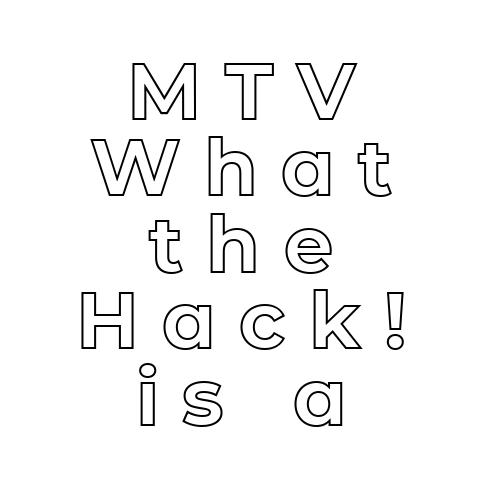
Where is the straight margin? There isn't one; the lines are centered. Students, observe: this is what under-led, compact text looks like. Honestly, there is no underline to notice here at all. Designer's note — italics off, roman on.
